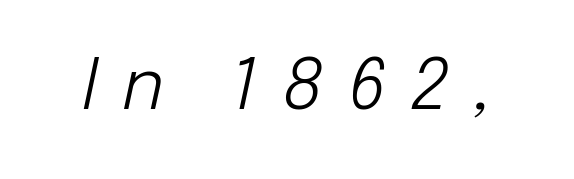
{"italic": "yes", "lean": "right", "slant_degrees": 12, "bold": "no", "weight": "light", "width": "normal", "stroke_contrast": "low", "x_height": "medium", "monospaced": "no", "underline": "no", "letter_spacing": "wide", "letter_spacing_em": 0.35, "glyph_px": 70}
